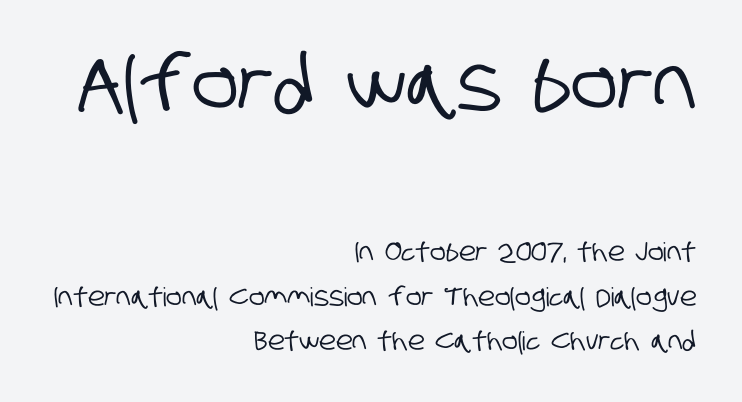
{"serif": "no", "width": "condensed", "stroke_contrast": "low", "x_height": "large", "monospaced": "no", "underline": "no", "align": "right", "line_spacing_ratio": 1.71, "letter_spacing": "normal", "letter_spacing_em": 0.0, "larger_block": "first", "size_ratio": 2.96, "glyph_px": 77}
